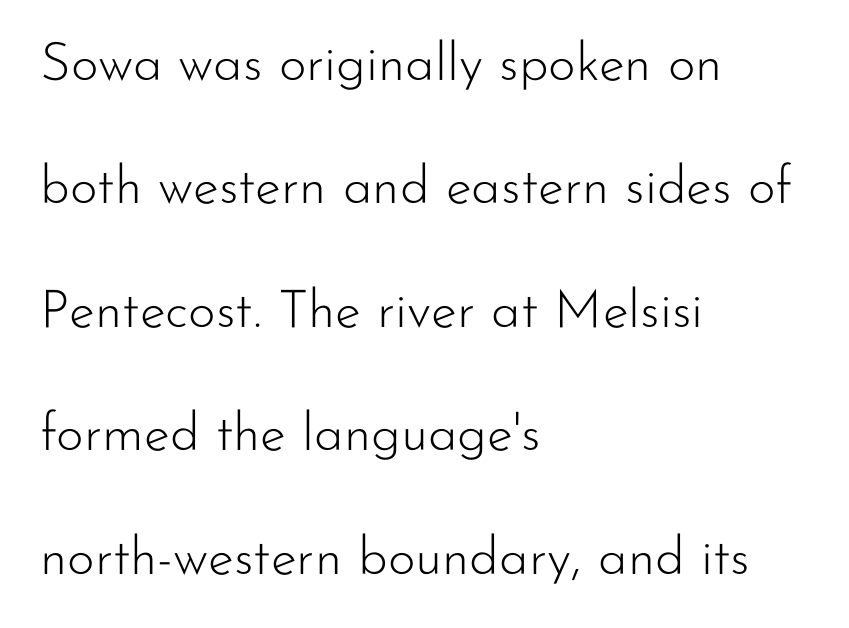
A typesetter would call this proportional, since set widths differ per character. Is the stroke heavy? The answer is a plain regular-or-lighter. Type style note: lacks serifs. Default kerning and tracking; the words read as compact shapes. Horizontal alignment here is leftward, the default for most running prose. Rule under the text: the space is simply empty.
